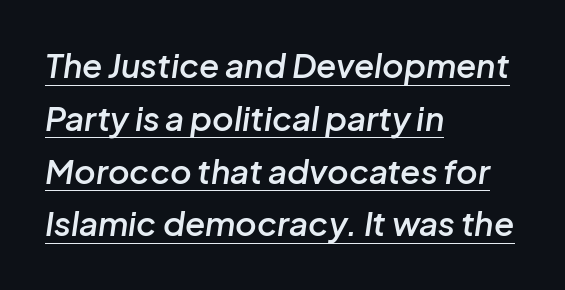
Q: Is the text bold? A: Semi-bold.
Q: Is the text italic (slanted)? A: Yes, it leans right by about 8 degrees.
Q: Is the text underlined? A: Yes.
Q: How is the paragraph aligned? A: Left-aligned.
Q: Is the spacing between letters normal or unusually wide? A: Normal.
Q: Is the spacing between lines tight, normal or loose? A: Normal.
Q: Width (condensed, normal, or wide)? A: Normal.
Q: Stroke contrast? A: Low.
Q: x-height? A: Medium.
Q: Monospaced? A: No.
